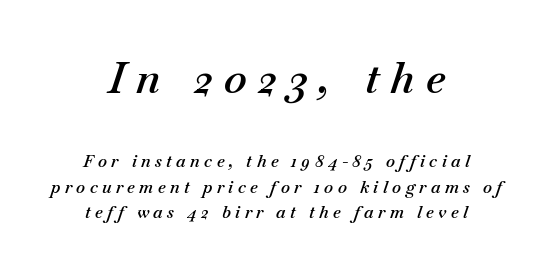
{"italic": "yes", "lean": "right", "slant_degrees": 18, "bold": "semi", "weight": "semibold", "width": "normal", "stroke_contrast": "medium", "x_height": "small", "monospaced": "no", "underline": "no", "align": "center", "line_spacing": "normal", "line_spacing_ratio": 1.52, "letter_spacing": "wide", "letter_spacing_em": 0.26, "larger_block": "first", "size_ratio": 2.53, "glyph_px": 43}
